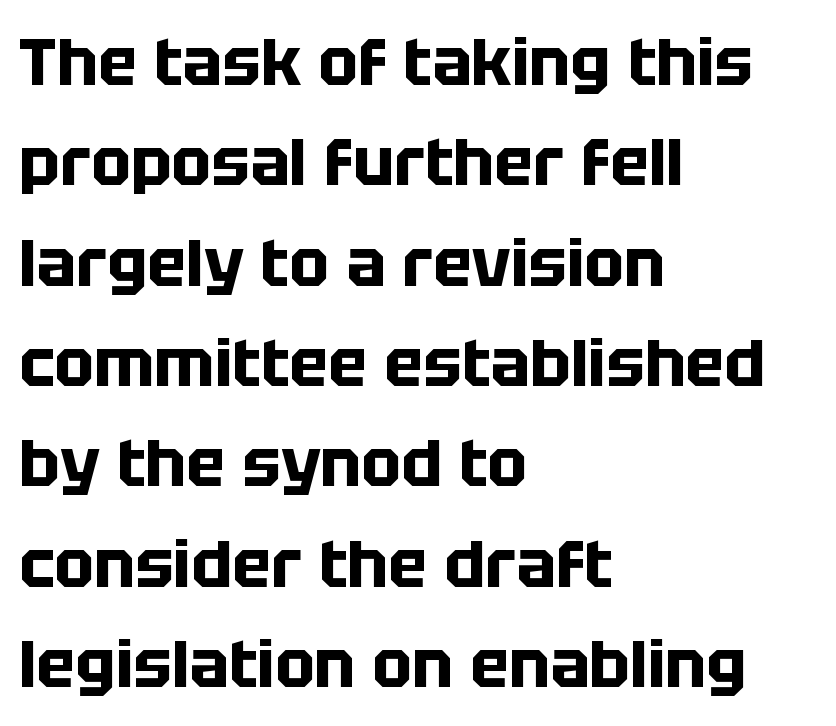
Chunky letters — that's bold for sure. Is the letter spacing exaggerated? No — it looks like the ordinary default. If you drew a ruler down the left edge, every line would touch it. Descenders are the only things crossing below the line. These lines are rendered in a variable-pitch font.
